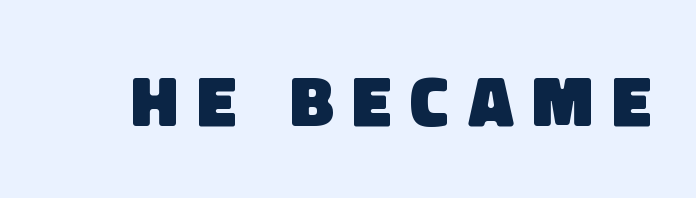
{"serif": "no", "bold": "yes", "weight": "heavy", "width": "normal", "stroke_contrast": "low", "x_height": "large", "monospaced": "no", "underline": "no", "letter_spacing": "wide", "letter_spacing_em": 0.26, "glyph_px": 72}
